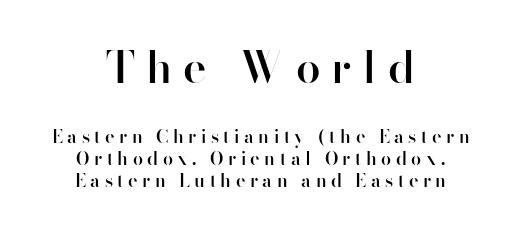
{"serif": "no", "italic": "no", "bold": "semi", "weight": "semibold", "width": "normal", "stroke_contrast": "high", "x_height": "small", "monospaced": "no", "underline": "no", "align": "center", "line_spacing_ratio": 1.22, "letter_spacing": "wide", "letter_spacing_em": 0.25, "larger_block": "first", "size_ratio": 2.44, "glyph_px": 44}
